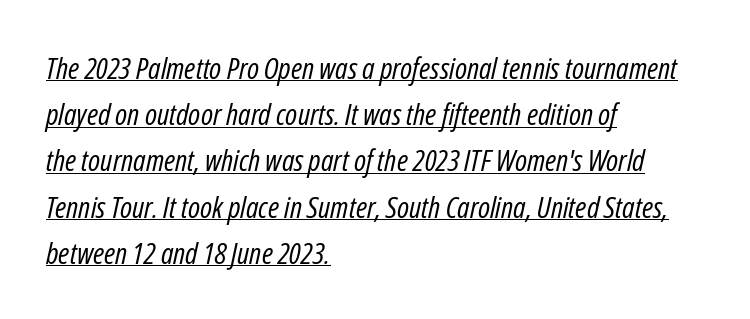
Q: Is the text bold? A: No.
Q: Is the text italic (slanted)? A: Yes, it leans right by about 12 degrees.
Q: Is the text underlined? A: Yes.
Q: How is the paragraph aligned? A: Left-aligned.
Q: Is the spacing between letters normal or unusually wide? A: Normal.
Q: Is the spacing between lines tight, normal or loose? A: Normal.
Q: Width (condensed, normal, or wide)? A: Condensed.
Q: Stroke contrast? A: Low.
Q: x-height? A: Medium.
Q: Monospaced? A: No.
